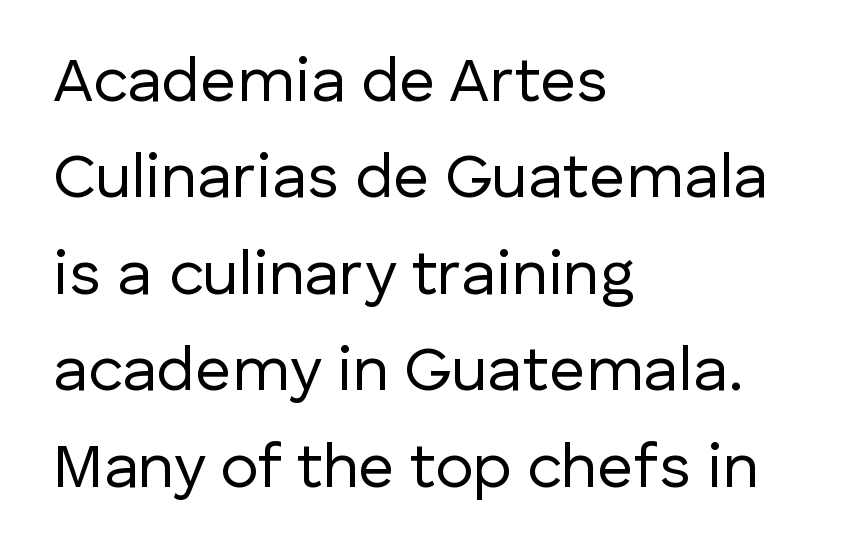
{"serif": "no", "italic": "no", "bold": "no", "weight": "regular", "width": "normal", "stroke_contrast": "low", "x_height": "medium", "monospaced": "no", "underline": "no", "align": "left", "line_spacing": "normal", "line_spacing_ratio": 1.53, "letter_spacing": "normal", "letter_spacing_em": 0.0, "glyph_px": 63}
